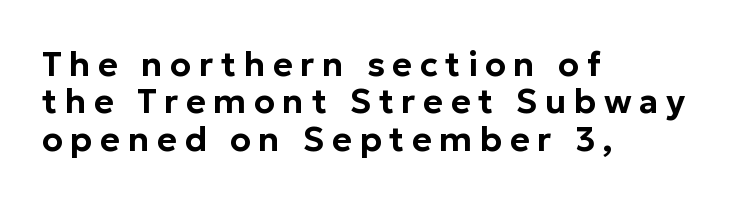
Q: Is the text italic (slanted)? A: No, it is upright.
Q: Is the typeface a serif or a sans-serif typeface? A: Sans-serif.
Q: Is the text underlined? A: No.
Q: How is the paragraph aligned? A: Left-aligned.
Q: Is the spacing between letters normal or unusually wide? A: Unusually wide.
Q: Is the spacing between lines tight, normal or loose? A: Tight.
Q: Width (condensed, normal, or wide)? A: Normal.
Q: Stroke contrast? A: Low.
Q: x-height? A: Medium.
Q: Monospaced? A: No.
